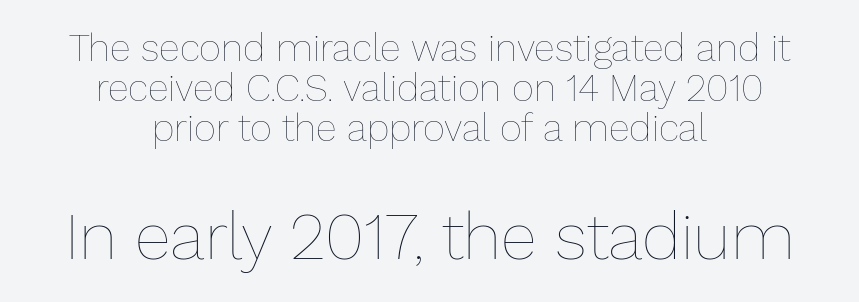
Do the letters lean? They stand straight. This sample has the flowing, uneven cadence of proportional lettering. You get the small type first, then a jump to larger type. Very little white space separates one row of letters from the next. Letters rest on an invisible, unmarked baseline. Reading down the block, each line starts at a different indent, mirrored at its end.
